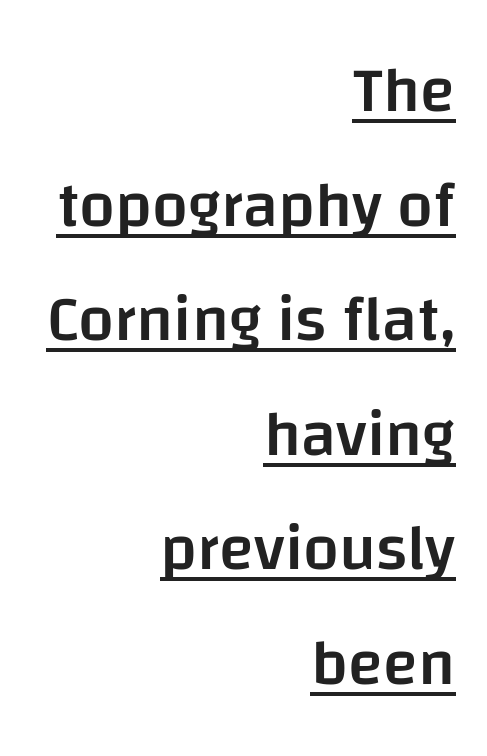
{"serif": "no", "italic": "no", "bold": "semi", "weight": "semibold", "width": "normal", "stroke_contrast": "low", "x_height": "large", "monospaced": "no", "underline": "yes", "align": "right", "line_spacing_ratio": 1.79, "letter_spacing": "normal", "letter_spacing_em": 0.0, "glyph_px": 64}
